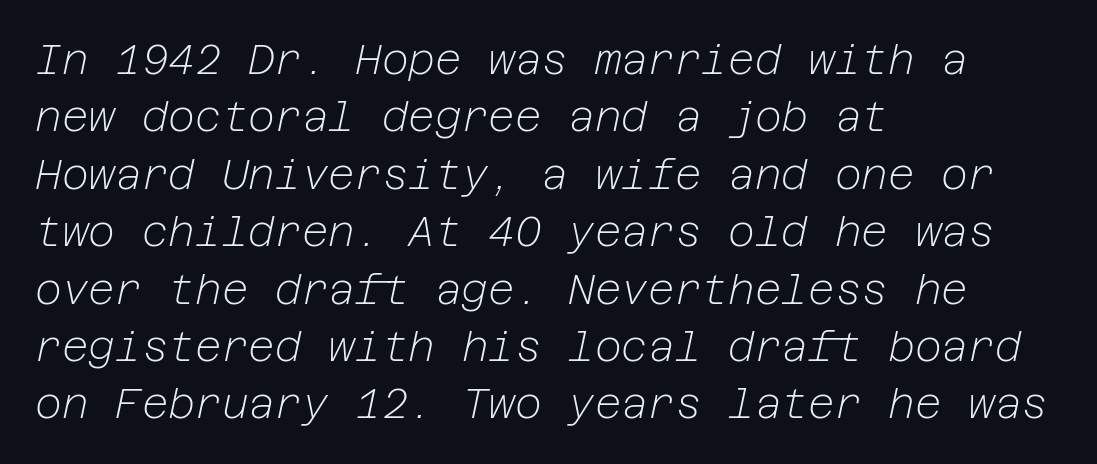
Q: Is the text bold? A: No.
Q: Is the text italic (slanted)? A: Yes, it leans right by about 12 degrees.
Q: Is the text underlined? A: No.
Q: How is the paragraph aligned? A: Left-aligned.
Q: Is the spacing between letters normal or unusually wide? A: Normal.
Q: Is the spacing between lines tight, normal or loose? A: Normal.
Q: Width (condensed, normal, or wide)? A: Normal.
Q: Stroke contrast? A: Low.
Q: x-height? A: Medium.
